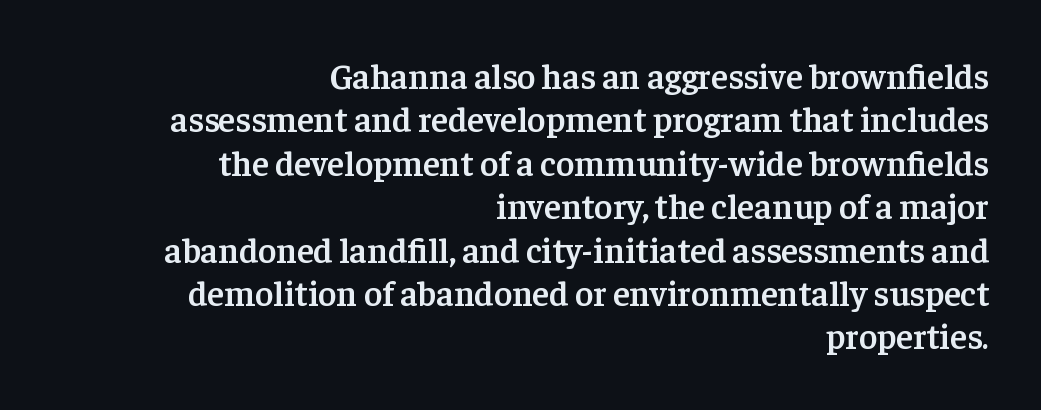
Q: Is the text bold? A: Semi-bold.
Q: Is the text italic (slanted)? A: No, it is upright.
Q: Is the typeface a serif or a sans-serif typeface? A: Serif.
Q: Is the text underlined? A: No.
Q: How is the paragraph aligned? A: Right-aligned.
Q: Is the spacing between letters normal or unusually wide? A: Normal.
Q: Width (condensed, normal, or wide)? A: Normal.
Q: Stroke contrast? A: Low.
Q: x-height? A: Medium.
Q: Monospaced? A: No.
